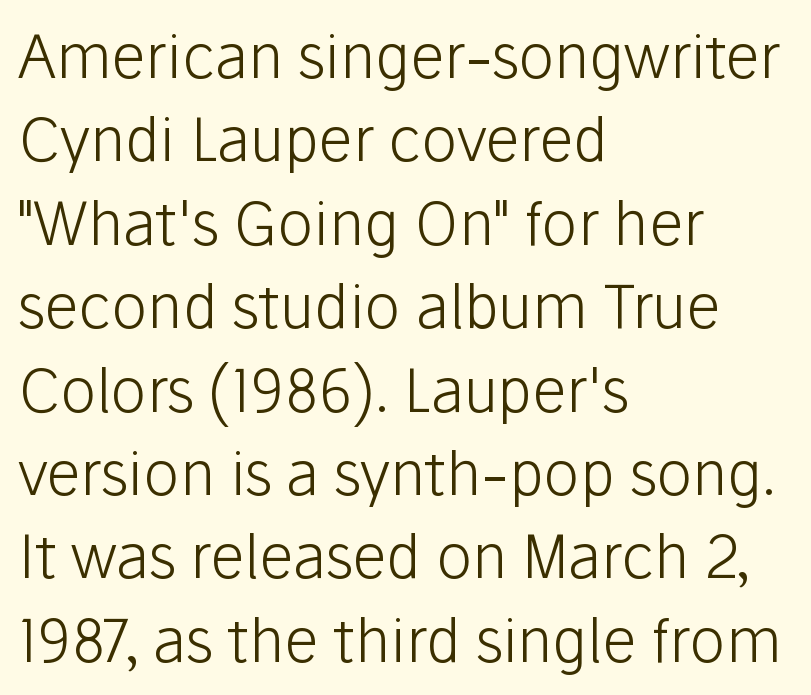
The image shows 60 px light sans-serif type, upright; set left-aligned, normal line spacing (1.39x), normal letter spacing, not underlined; low stroke contrast and a medium x-height.
